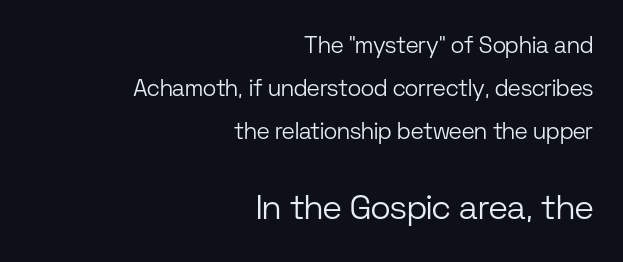
The line texture is even and compact thanks to regular tracking. A student would notice the bottom passage is typeset larger than what precedes it. Is this a fixed-width face? No — the glyphs have proportional, varying widths. Classification — sans serif. Visually the block forms a straight wall on the right and a jagged coastline on the left.
